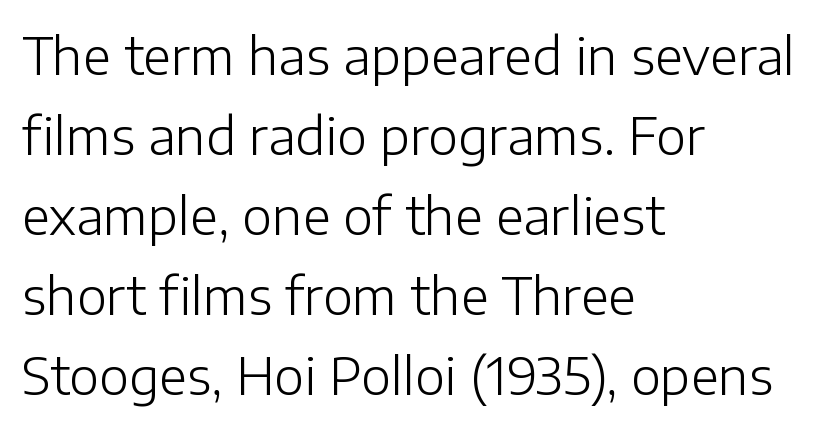
No feet cap the strokes, marking this as sans-serif type. These lines sit exactly where default settings would place them. Compared with typical body copy, the letter spacing here is the same. Do the characters align in a grid? No, the font is proportional. Weight class: somewhere from thin through regular. Notice how the passage keeps a crisp vertical edge on the left only.
